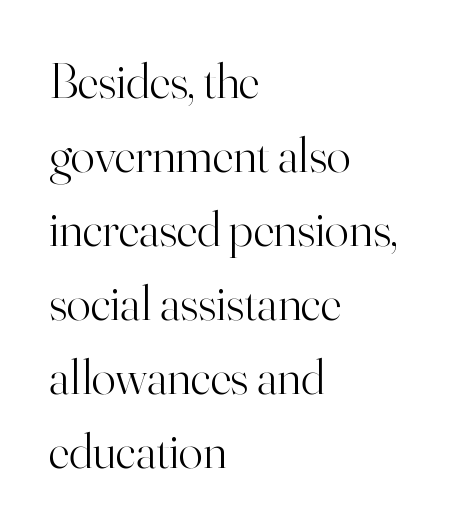
The image shows 50 px light serif type, upright; set left-aligned, normal line spacing (1.48x), normal letter spacing, not underlined; high stroke contrast and a small x-height.
